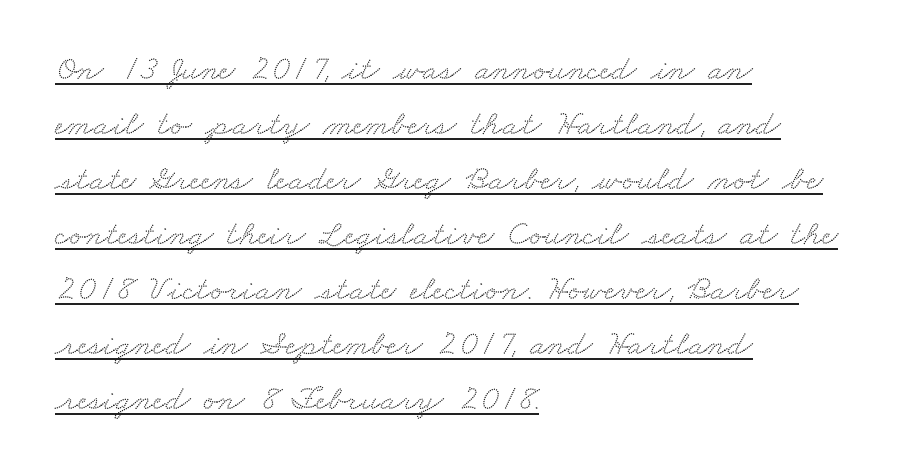
Q: Is the typeface a serif or a sans-serif typeface? A: Serif.
Q: Is the text underlined? A: Yes.
Q: How is the paragraph aligned? A: Left-aligned.
Q: Is the spacing between letters normal or unusually wide? A: Normal.
Q: Is the spacing between lines tight, normal or loose? A: Normal.
Q: Width (condensed, normal, or wide)? A: Wide.
Q: Stroke contrast? A: Medium.
Q: x-height? A: Small.
Q: Monospaced? A: No.
